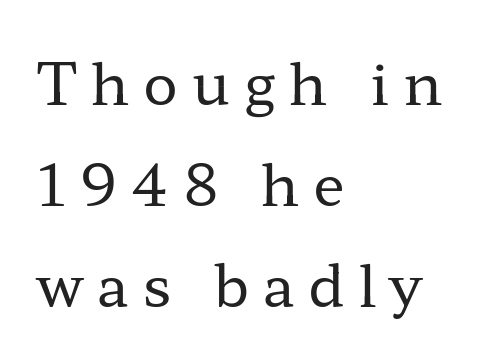
The image shows 58 px regular-weight, wide serif type, upright; set left-aligned, line spacing 1.74x, unusually wide letter spacing (+0.24 em), not underlined; low stroke contrast and a medium x-height.
